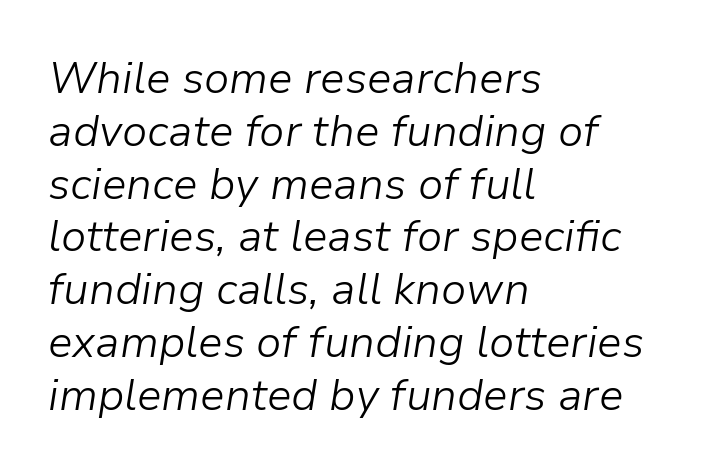
{"italic": "yes", "lean": "right", "slant_degrees": 9, "bold": "no", "weight": "light", "width": "normal", "stroke_contrast": "low", "x_height": "medium", "monospaced": "no", "underline": "no", "align": "left", "line_spacing_ratio": 1.2, "letter_spacing": "normal", "letter_spacing_em": 0.0, "glyph_px": 44}
